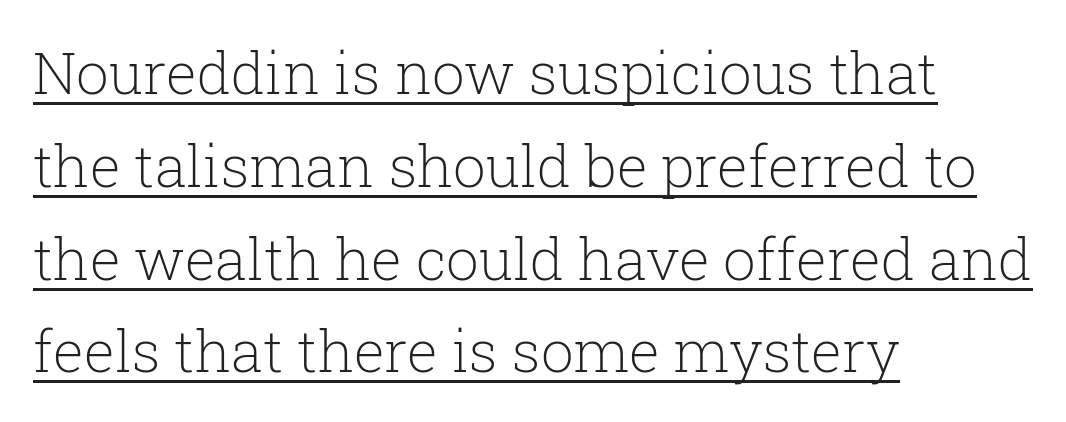
Proportional: the letters do not fall into vertical columns. Each new line begins a customary step beneath the previous one. In CSS terms this would be text-align: left. The type is set solid horizontally, with unmodified tracking. This is underlined copy, the kind a proofreader might mark for attention.
